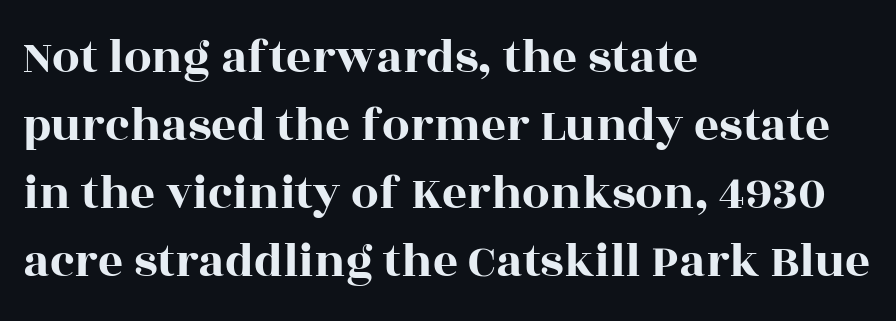
The image shows 49 px wide serif type, upright; set left-aligned, normal line spacing (1.39x), normal letter spacing, not underlined; a large x-height.
